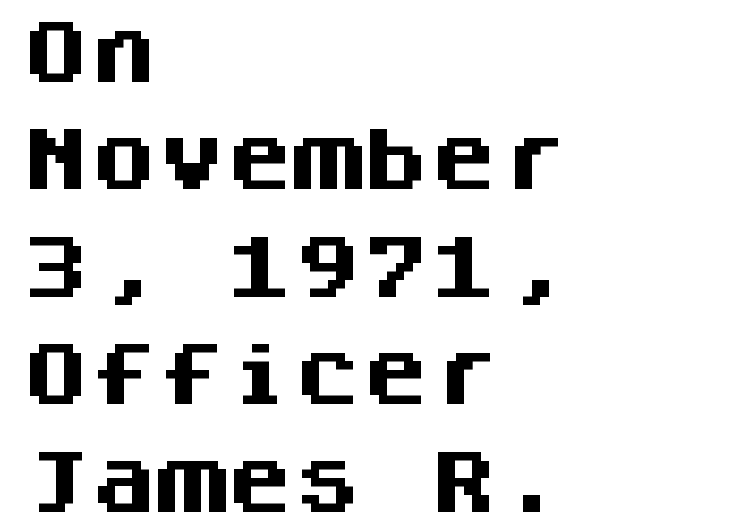
The gaps between neighbouring characters are ordinary and unremarkable. Note the uniform advance width — an 'i' takes as much space as an 'm'. Interline gaps are of average width in this sample. Horizontally, the lines are justified to the leading edge only. Descenders hang freely into open space.
